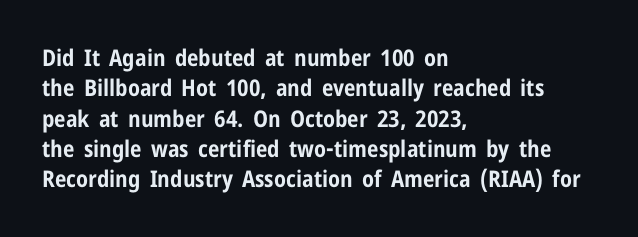
{"italic": "no", "bold": "yes", "underline": "no", "align": "left", "line_spacing": "normal", "line_spacing_ratio": 1.32, "letter_spacing": "normal", "letter_spacing_em": 0.0, "glyph_px": 23}
